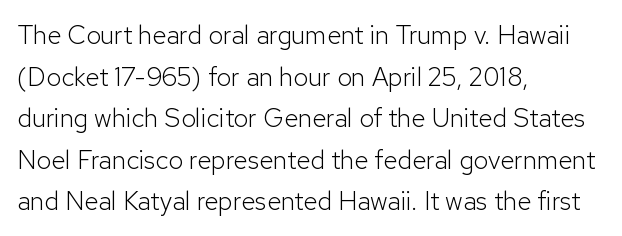
Q: Is the text bold? A: No.
Q: Is the text italic (slanted)? A: No, it is upright.
Q: Is the text underlined? A: No.
Q: How is the paragraph aligned? A: Left-aligned.
Q: Is the spacing between letters normal or unusually wide? A: Normal.
Q: Is the spacing between lines tight, normal or loose? A: Normal.
